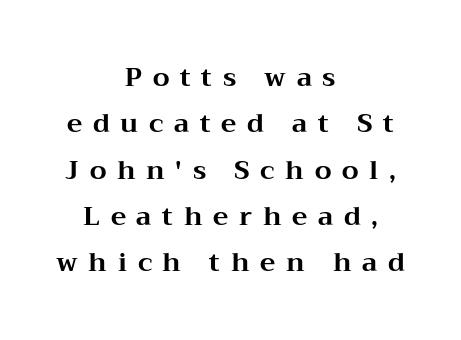
{"italic": "no", "bold": "yes", "underline": "no", "align": "center", "line_spacing_ratio": 1.78, "letter_spacing": "wide", "letter_spacing_em": 0.41, "glyph_px": 26}
